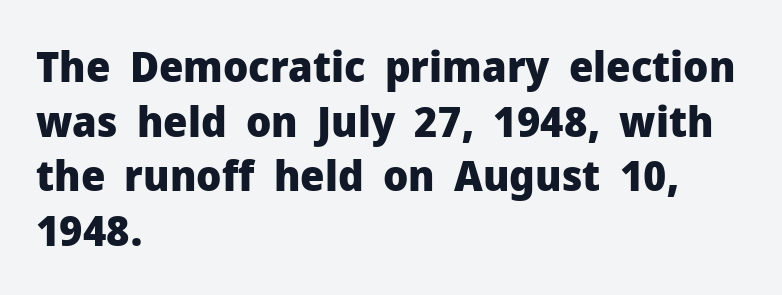
{"serif": "no", "italic": "no", "bold": "yes", "weight": "heavy", "width": "normal", "stroke_contrast": "low", "x_height": "medium", "monospaced": "no", "underline": "no", "align": "left", "line_spacing": "normal", "line_spacing_ratio": 1.27, "letter_spacing": "normal", "letter_spacing_em": 0.0, "glyph_px": 43}
